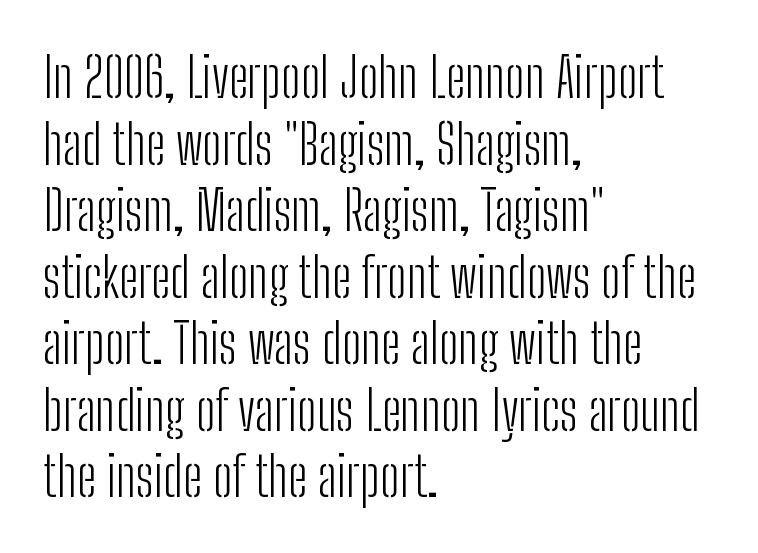
Q: Is the text bold? A: No.
Q: Is the text italic (slanted)? A: No, it is upright.
Q: Is the typeface a serif or a sans-serif typeface? A: Sans-serif.
Q: Is the text underlined? A: No.
Q: How is the paragraph aligned? A: Left-aligned.
Q: Is the spacing between letters normal or unusually wide? A: Normal.
Q: Width (condensed, normal, or wide)? A: Condensed.
Q: Stroke contrast? A: Low.
Q: x-height? A: Medium.
Q: Monospaced? A: No.
